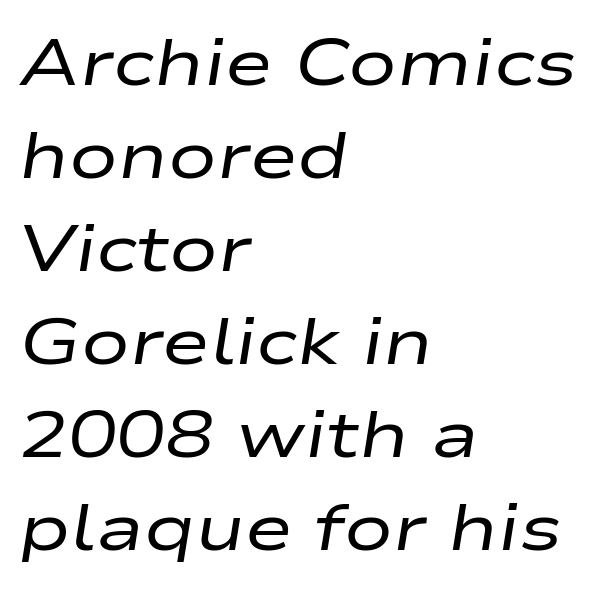
The image shows 65 px regular-weight, wide type, italic (leaning right); set left-aligned, normal line spacing (1.43x), normal letter spacing, not underlined; low stroke contrast and a medium x-height.
